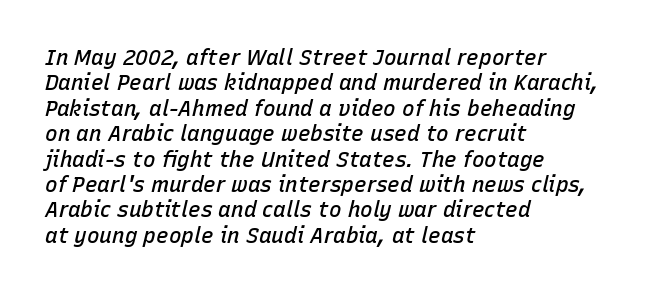
Q: Is the text bold? A: Semi-bold.
Q: Is the text italic (slanted)? A: Yes, it leans right by about 15 degrees.
Q: Is the text underlined? A: No.
Q: How is the paragraph aligned? A: Left-aligned.
Q: Is the spacing between letters normal or unusually wide? A: Normal.
